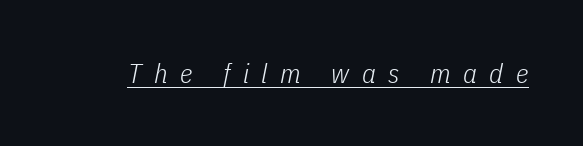
The image shows 27 px text type, italic (leaning right); set unusually wide letter spacing (+0.46 em), underlined.
